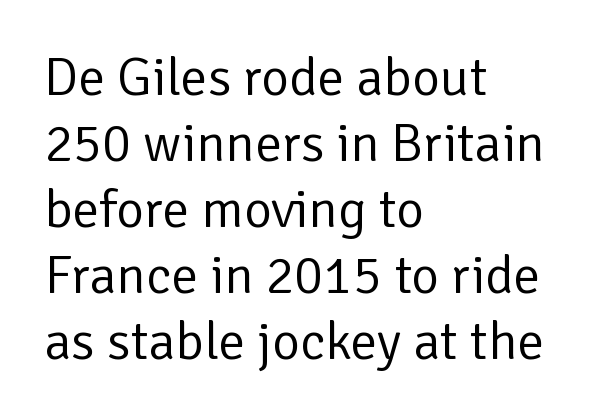
If you drew a ruler down the left edge, every line would touch it. Bold? No — there's no thickening of the strokes. Check the space under the baseline: it is left empty. A sans-serif font was chosen for this passage.
